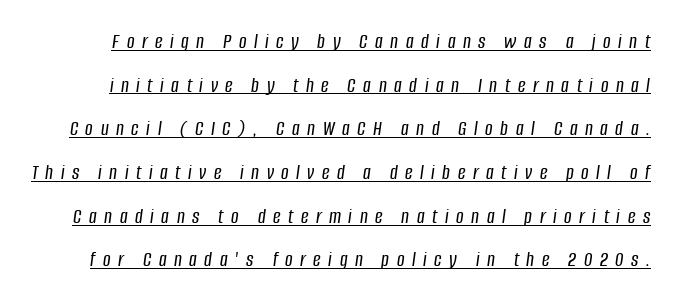
The image shows 21 px text type, italic (leaning right); set loose line spacing (2.08x), unusually wide letter spacing (+0.36 em), underlined.
